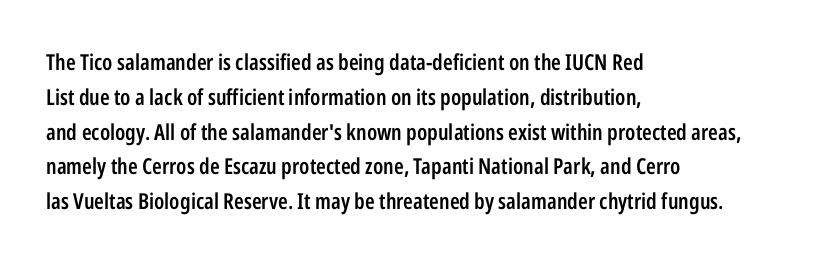
Firm but not heavy-handed strokes: this text is semibold. The specimen omits any rule beneath the text block's lines. Ordinary non-slanted type is in use. Each new line begins a customary step beneath the previous one. The line texture is even and compact thanks to regular tracking.
